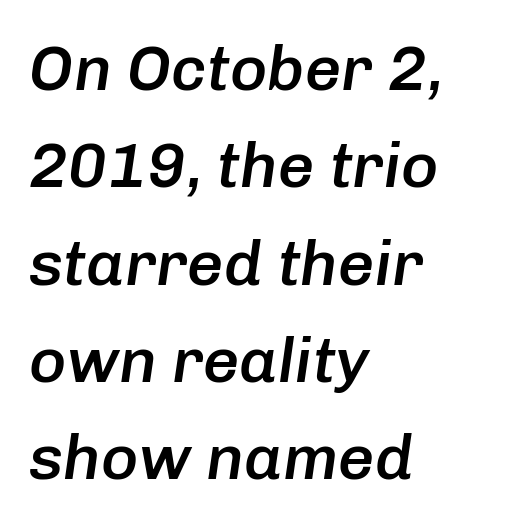
{"italic": "yes", "lean": "right", "slant_degrees": 8, "bold": "semi", "weight": "semibold", "width": "normal", "stroke_contrast": "low", "x_height": "medium", "monospaced": "no", "underline": "no", "align": "left", "line_spacing": "normal", "line_spacing_ratio": 1.52, "letter_spacing": "normal", "letter_spacing_em": 0.0, "glyph_px": 64}
